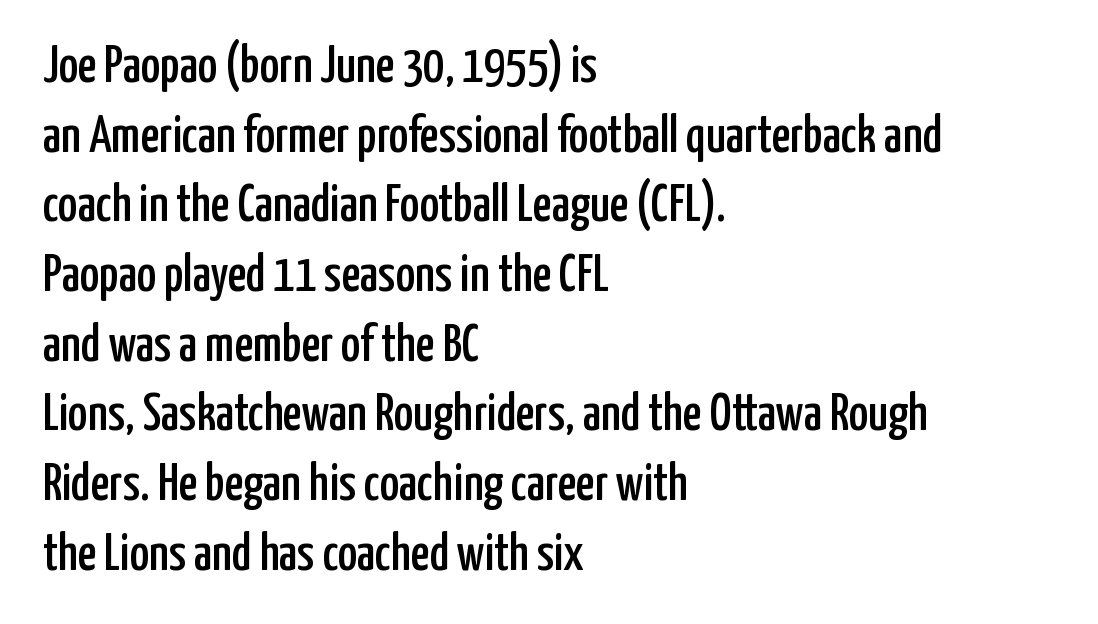
{"serif": "no", "italic": "no", "width": "condensed", "stroke_contrast": "low", "x_height": "medium", "monospaced": "no", "underline": "no", "align": "left", "line_spacing": "normal", "line_spacing_ratio": 1.34, "letter_spacing": "normal", "letter_spacing_em": 0.0, "glyph_px": 52}
